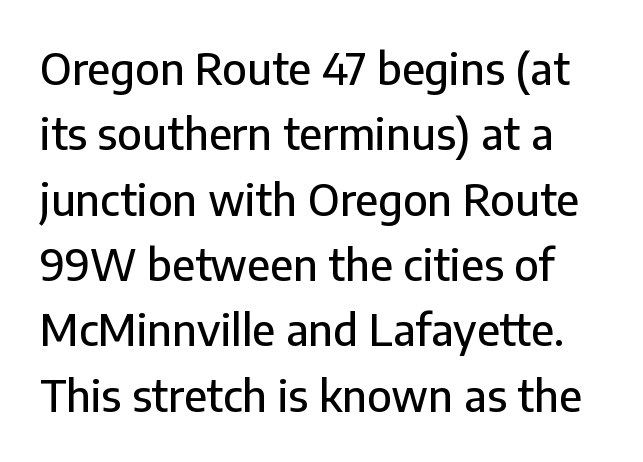
Q: Is the text italic (slanted)? A: No, it is upright.
Q: Is the typeface a serif or a sans-serif typeface? A: Sans-serif.
Q: Is the text underlined? A: No.
Q: Is the spacing between letters normal or unusually wide? A: Normal.
Q: Is the spacing between lines tight, normal or loose? A: Normal.
Q: Width (condensed, normal, or wide)? A: Normal.
Q: Stroke contrast? A: Low.
Q: x-height? A: Medium.
Q: Monospaced? A: No.
